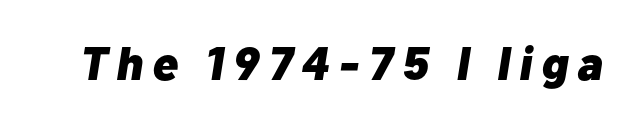
Underline: absent. Heft: maximum for text — a bold. Observe the wide spacing: letters keep a clear distance from each other. Do the characters align in a grid? No, the font is proportional. In terms of posture, this sample is oblique.
